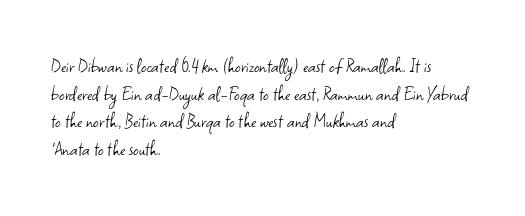
Q: Is the text bold? A: No.
Q: Is the text italic (slanted)? A: Yes.
Q: Is the text underlined? A: No.
Q: How is the paragraph aligned? A: Left-aligned.
Q: Is the spacing between letters normal or unusually wide? A: Normal.
Q: Is the spacing between lines tight, normal or loose? A: Normal.
